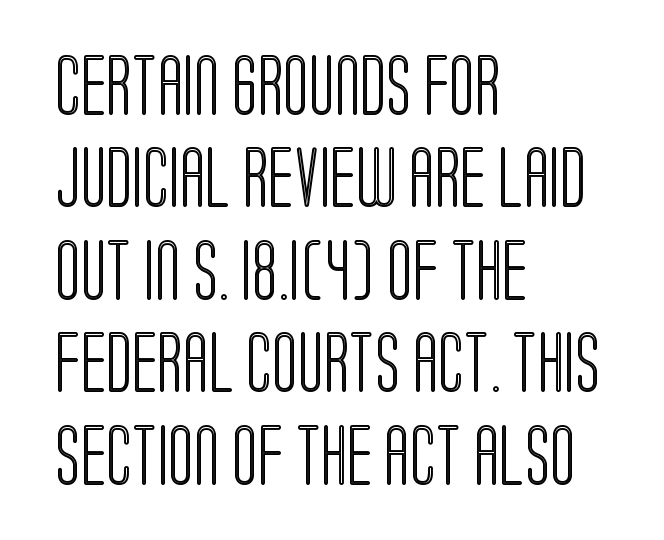
Q: Is the text italic (slanted)? A: No, it is upright.
Q: Is the text underlined? A: No.
Q: How is the paragraph aligned? A: Left-aligned.
Q: Is the spacing between letters normal or unusually wide? A: Normal.
Q: Is the spacing between lines tight, normal or loose? A: Normal.
Q: Width (condensed, normal, or wide)? A: Condensed.
Q: x-height? A: Large.
Q: Monospaced? A: No.
